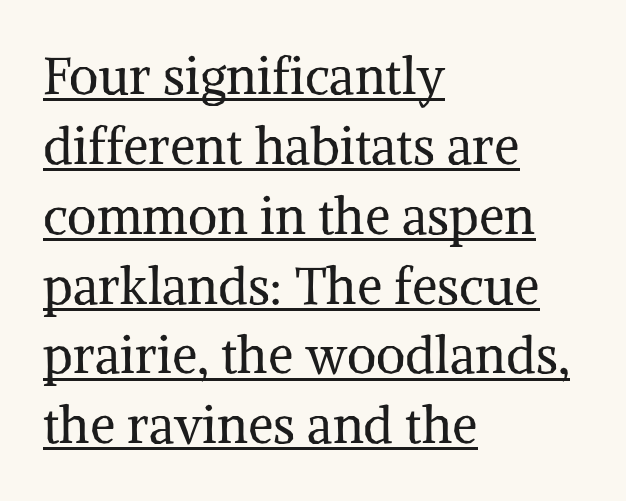
Observe the ordinary spacing: letters are neighbours, not strangers. You can see a thin bar hugging the bottom of the glyphs. The paragraph shown leans on its left margin. Compared with typical paragraphs, the rows here are spaced about the same.
